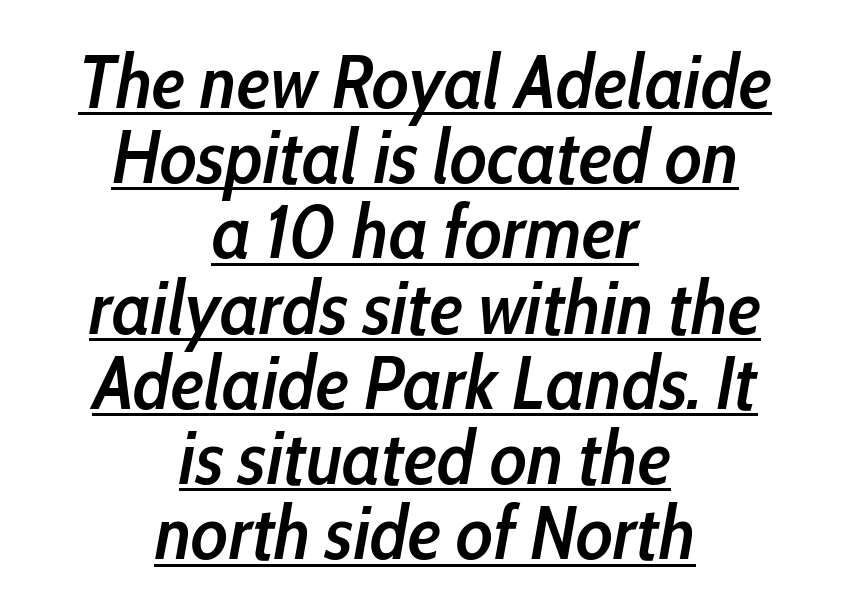
Q: Is the text bold? A: Semi-bold.
Q: Is the text italic (slanted)? A: Yes, it leans right by about 10 degrees.
Q: Is the text underlined? A: Yes.
Q: How is the paragraph aligned? A: Centered.
Q: Is the spacing between letters normal or unusually wide? A: Normal.
Q: Is the spacing between lines tight, normal or loose? A: Tight.
Q: Width (condensed, normal, or wide)? A: Condensed.
Q: Stroke contrast? A: Low.
Q: x-height? A: Medium.
Q: Monospaced? A: No.
